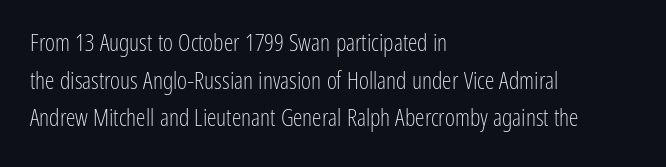
The image shows 24 px text type, upright; set left-aligned, normal line spacing (1.57x), normal letter spacing, not underlined.
